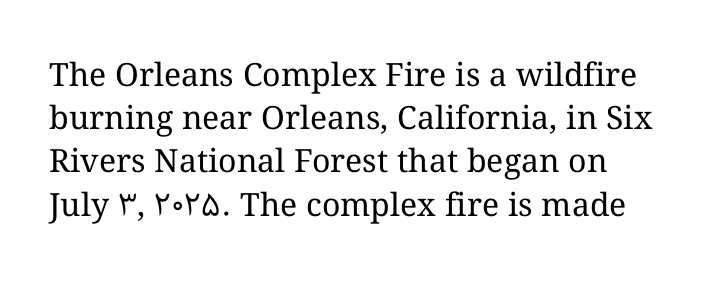
Q: Is the text bold? A: No.
Q: Is the text italic (slanted)? A: No, it is upright.
Q: Is the text underlined? A: No.
Q: Is the spacing between letters normal or unusually wide? A: Normal.
Q: Is the spacing between lines tight, normal or loose? A: Normal.
Q: Width (condensed, normal, or wide)? A: Normal.
Q: Stroke contrast? A: Medium.
Q: x-height? A: Medium.
Q: Monospaced? A: No.
